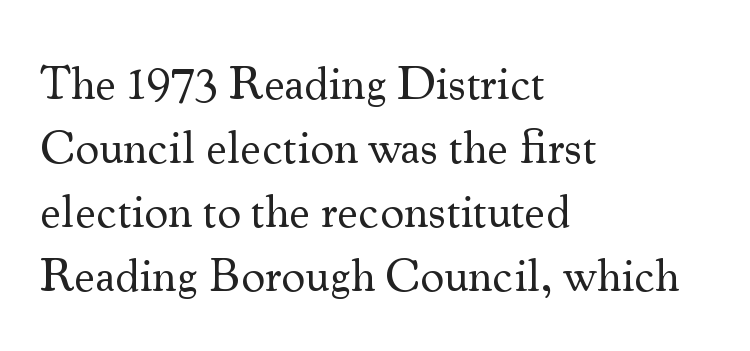
Q: Is the text bold? A: No.
Q: Is the text italic (slanted)? A: No, it is upright.
Q: Is the typeface a serif or a sans-serif typeface? A: Serif.
Q: Is the text underlined? A: No.
Q: How is the paragraph aligned? A: Left-aligned.
Q: Is the spacing between letters normal or unusually wide? A: Normal.
Q: Is the spacing between lines tight, normal or loose? A: Normal.
Q: Width (condensed, normal, or wide)? A: Normal.
Q: Stroke contrast? A: Medium.
Q: x-height? A: Small.
Q: Monospaced? A: No.
